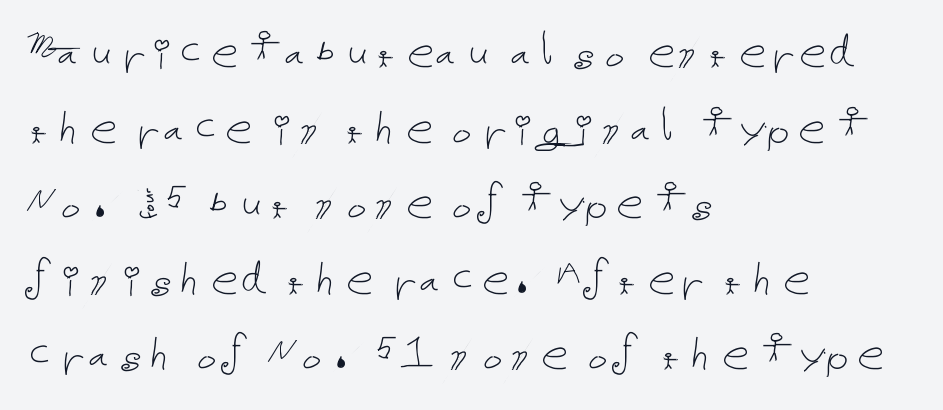
{"italic": "no", "bold": "no", "weight": "thin", "width": "normal", "stroke_contrast": "low", "x_height": "medium", "underline": "no", "align": "left", "line_spacing": "normal", "line_spacing_ratio": 1.4, "letter_spacing": "normal", "letter_spacing_em": 0.0, "glyph_px": 54}
